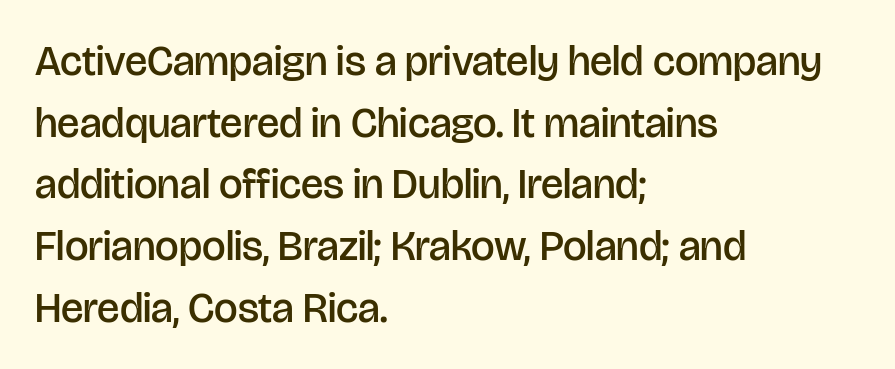
{"serif": "no", "italic": "no", "bold": "semi", "weight": "semibold", "width": "normal", "stroke_contrast": "low", "x_height": "large", "monospaced": "no", "underline": "no", "align": "left", "line_spacing": "normal", "line_spacing_ratio": 1.47, "letter_spacing": "normal", "letter_spacing_em": 0.0, "glyph_px": 42}
